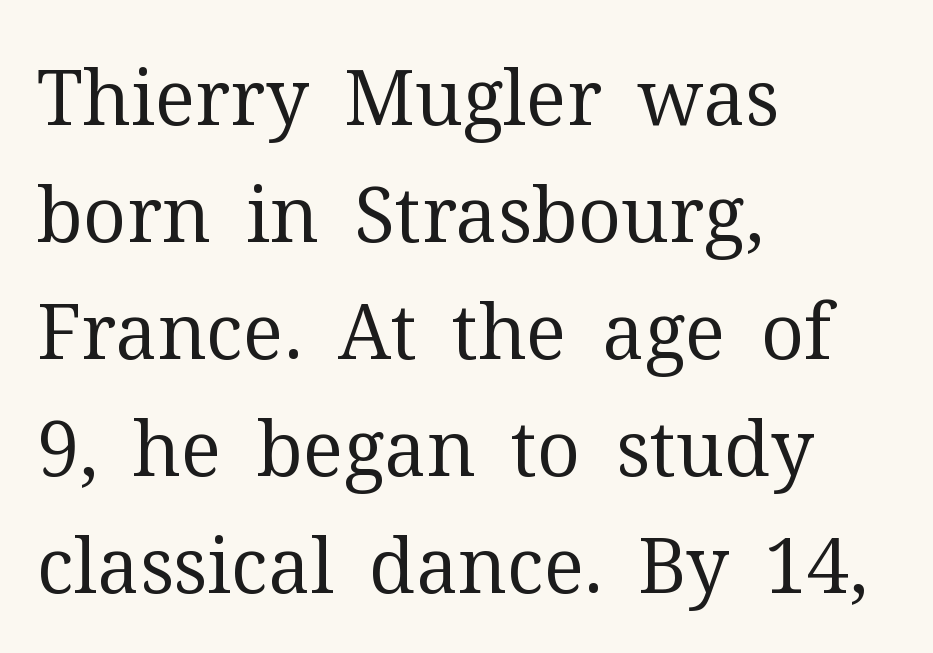
Q: Is the text bold? A: No.
Q: Is the text italic (slanted)? A: No, it is upright.
Q: Is the typeface a serif or a sans-serif typeface? A: Serif.
Q: Is the text underlined? A: No.
Q: How is the paragraph aligned? A: Left-aligned.
Q: Is the spacing between letters normal or unusually wide? A: Normal.
Q: Is the spacing between lines tight, normal or loose? A: Normal.
Q: Width (condensed, normal, or wide)? A: Normal.
Q: Stroke contrast? A: Medium.
Q: x-height? A: Medium.
Q: Monospaced? A: No.
